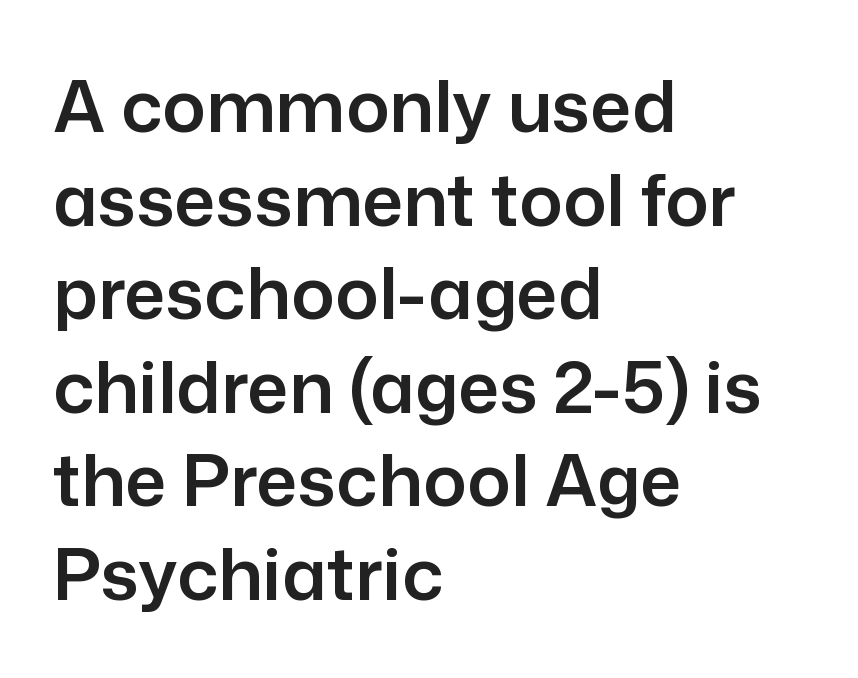
Reading down the column, the eye jumps a familiar distance to each next line. If you drew a ruler down the left edge, every line would touch it. Just letters on the line, the space beneath them empty. Is this a fixed-width face? No — the glyphs have proportional, varying widths.
